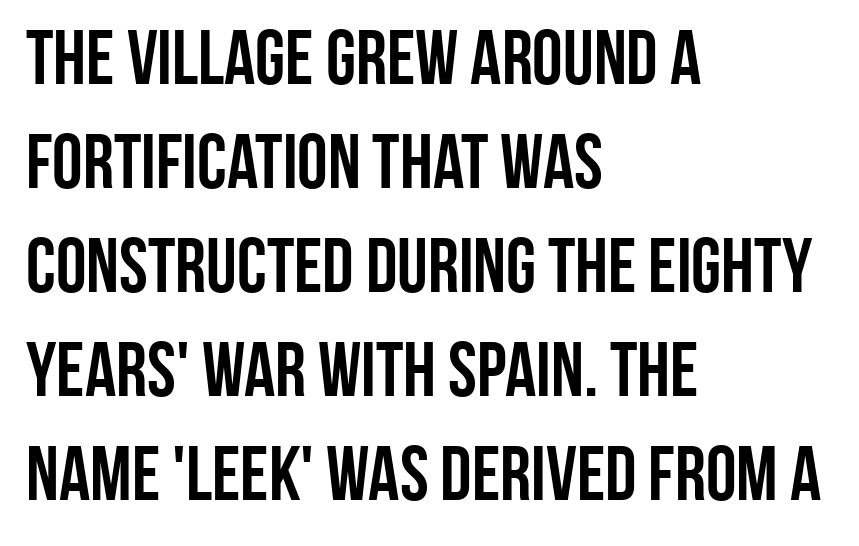
Q: Is the text bold? A: Yes.
Q: Is the text italic (slanted)? A: No, it is upright.
Q: Is the typeface a serif or a sans-serif typeface? A: Sans-serif.
Q: Is the text underlined? A: No.
Q: How is the paragraph aligned? A: Left-aligned.
Q: Is the spacing between letters normal or unusually wide? A: Normal.
Q: Is the spacing between lines tight, normal or loose? A: Normal.
Q: Width (condensed, normal, or wide)? A: Condensed.
Q: Stroke contrast? A: Low.
Q: x-height? A: Large.
Q: Monospaced? A: No.
